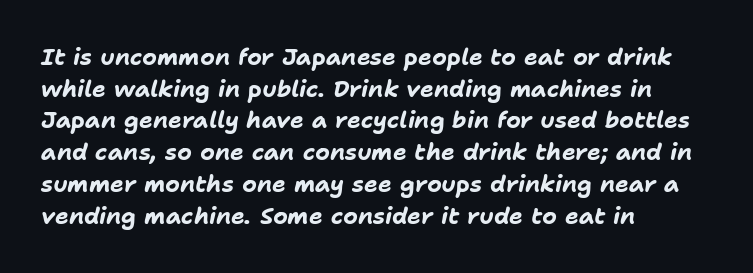
{"italic": "yes", "lean": "right", "slant_degrees": 11, "bold": "yes", "underline": "no", "align": "left", "line_spacing": "normal", "line_spacing_ratio": 1.38, "letter_spacing": "normal", "letter_spacing_em": 0.0, "glyph_px": 23}
